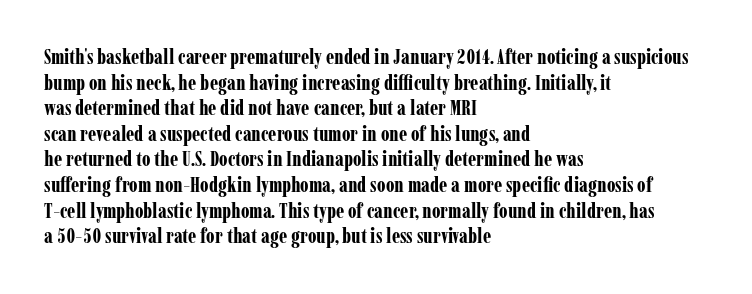
Is there any slant? The stems are plumb. The zone under the glyphs is completely vacant. Caption: bold face, heavy strokes. Each word holds together tightly as a unit, with standard inter-letter gaps. Does the copy run flush right? No — it runs flush left.
